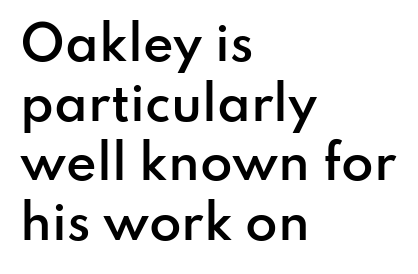
{"serif": "no", "italic": "no", "bold": "semi", "weight": "semibold", "width": "normal", "stroke_contrast": "low", "x_height": "small", "monospaced": "no", "underline": "no", "align": "left", "line_spacing": "normal", "line_spacing_ratio": 1.27, "letter_spacing": "normal", "letter_spacing_em": 0.0, "glyph_px": 47}
